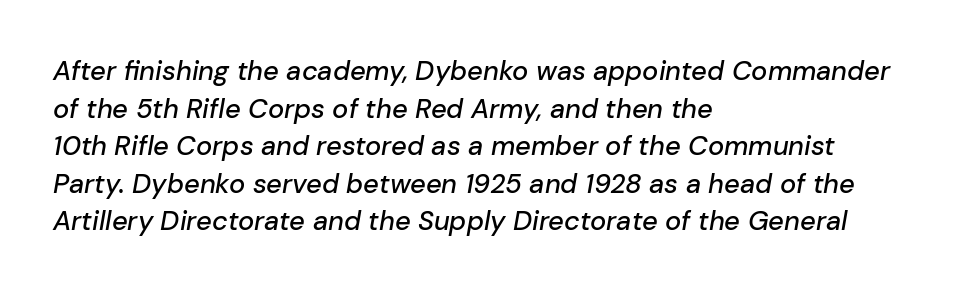
Does the leading feel generous? No, just average. The baseline area is clear. If you drew a line through each stem, it would be angled. Nothing unusual about the tracking: characters are spaced as the font intends.
